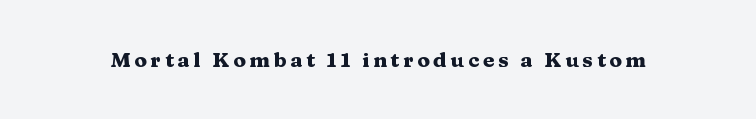
Q: Is the text bold? A: Yes.
Q: Is the text italic (slanted)? A: No, it is upright.
Q: Is the text underlined? A: No.
